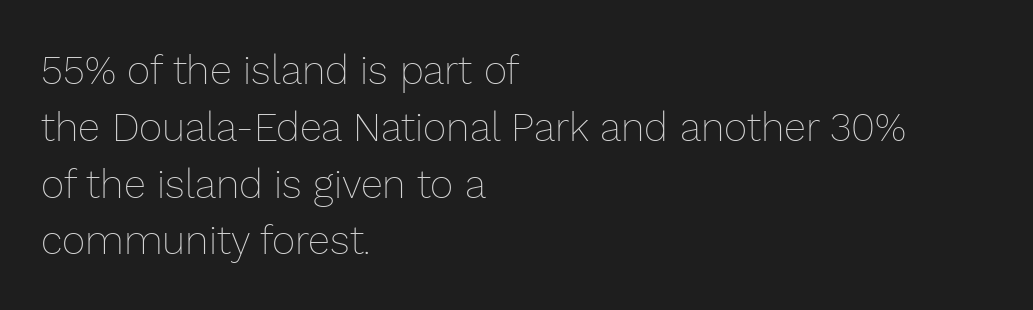
The image shows 40 px thin type, upright; set left-aligned, normal line spacing (1.42x), normal letter spacing, not underlined; low stroke contrast and a medium x-height.
